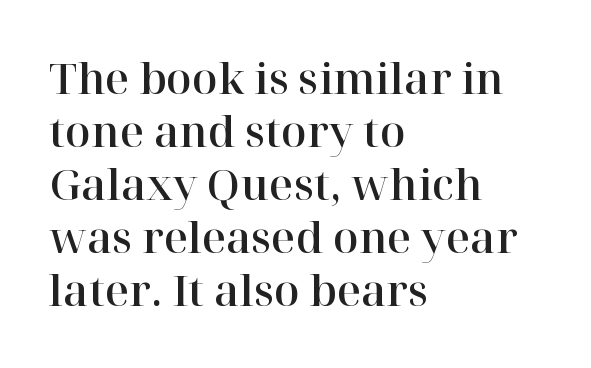
The image shows 42 px serif type, upright; set left-aligned, normal line spacing (1.26x), normal letter spacing, not underlined; high stroke contrast and a medium x-height.
